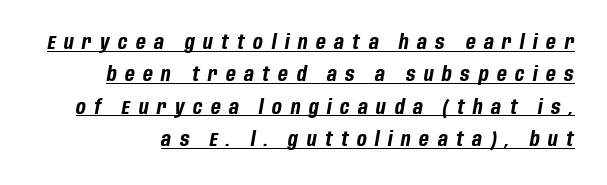
Q: Is the text bold? A: Yes.
Q: Is the text italic (slanted)? A: Yes, it leans right by about 10 degrees.
Q: Is the text underlined? A: Yes.
Q: Is the spacing between letters normal or unusually wide? A: Unusually wide.
Q: Is the spacing between lines tight, normal or loose? A: Normal.
